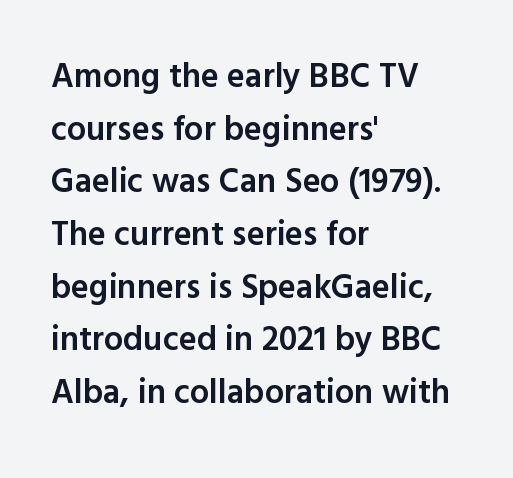
Q: Is the text bold? A: Semi-bold.
Q: Is the text italic (slanted)? A: No, it is upright.
Q: Is the typeface a serif or a sans-serif typeface? A: Sans-serif.
Q: Is the text underlined? A: No.
Q: How is the paragraph aligned? A: Left-aligned.
Q: Is the spacing between letters normal or unusually wide? A: Normal.
Q: Is the spacing between lines tight, normal or loose? A: Normal.
Q: Width (condensed, normal, or wide)? A: Normal.
Q: x-height? A: Medium.
Q: Monospaced? A: No.
